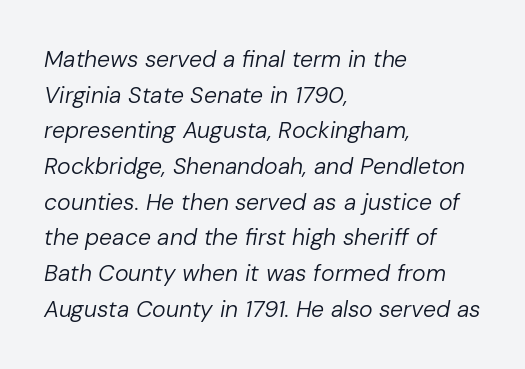
Q: Is the text bold? A: No.
Q: Is the text italic (slanted)? A: Yes, it leans right by about 10 degrees.
Q: Is the text underlined? A: No.
Q: How is the paragraph aligned? A: Left-aligned.
Q: Is the spacing between letters normal or unusually wide? A: Normal.
Q: Is the spacing between lines tight, normal or loose? A: Normal.
